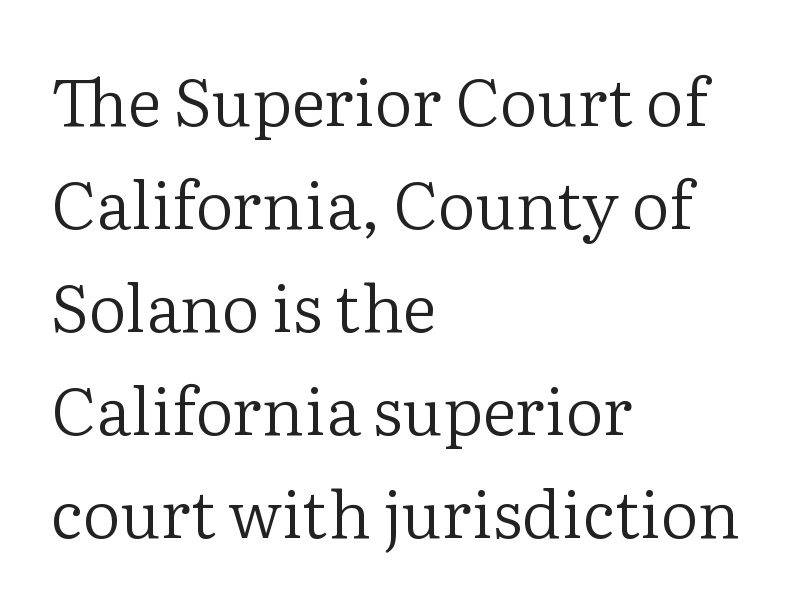
Left-aligned paragraph, ragged on the right. Spacing between characters is what you'd get straight out of the box. Bare-footed words on every line. This is not heavy type; no bold has been used.
